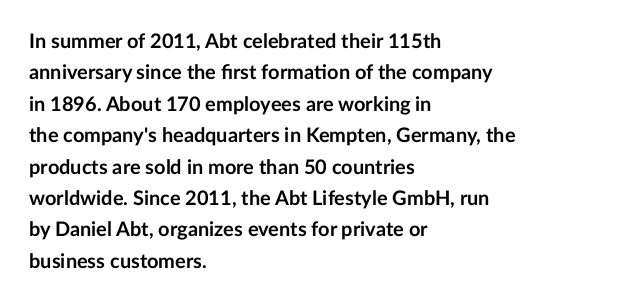
{"italic": "no", "bold": "yes", "underline": "no", "align": "left", "line_spacing": "normal", "line_spacing_ratio": 1.57, "letter_spacing": "normal", "letter_spacing_em": 0.0, "glyph_px": 20}
